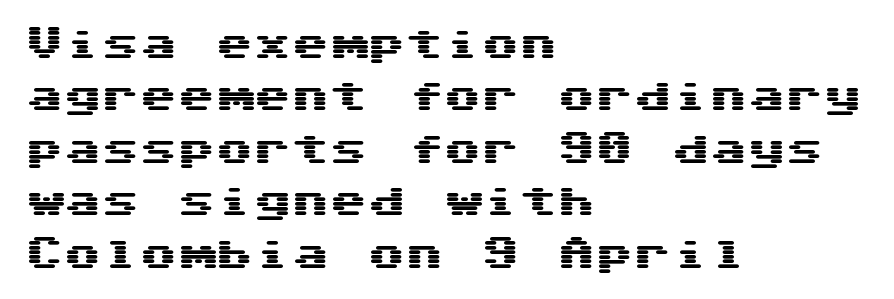
The image shows 38 px wide sans-serif type, upright; set left-aligned, normal line spacing (1.38x), normal letter spacing, not underlined; medium stroke contrast and a medium x-height.
